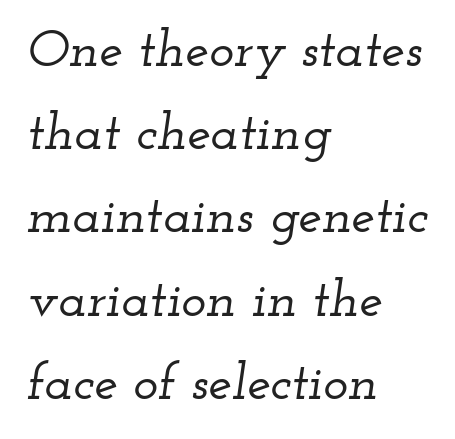
The glyphs are unaccompanied by any horizontal stroke below them. The rendering uses natural spacing where letterforms have individual widths. The passage shown is typeset with a serif family. A classic flush-left, rag-right setting is used for this passage. The specimen reads as italic at a glance. Observe the ordinary spacing: letters are neighbours, not strangers.
